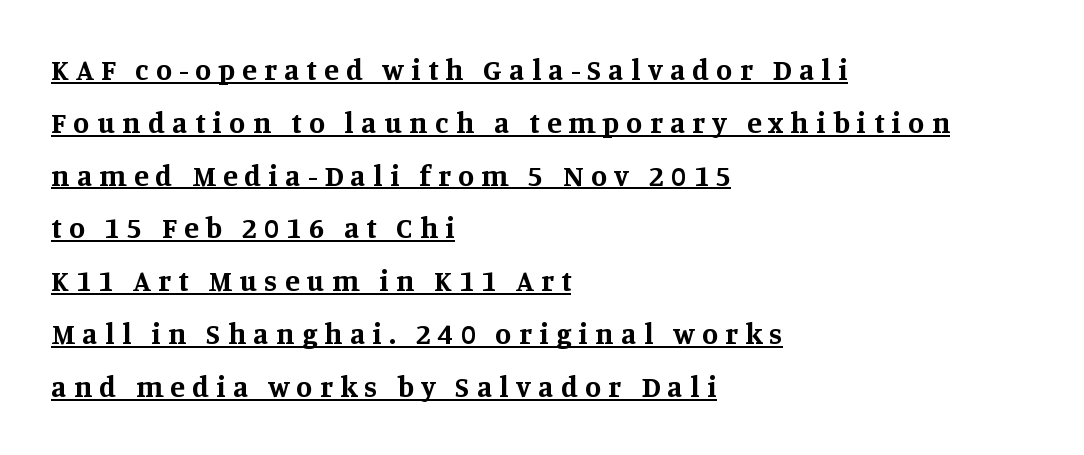
Short note: letters widely spaced. Casual observation: everything's shoved over to the left. When letters stand straight like this, we call the style roman or upright. What decoration does the sample have? An underline. Serif or sans? Serif — the stroke terminals have little feet.
